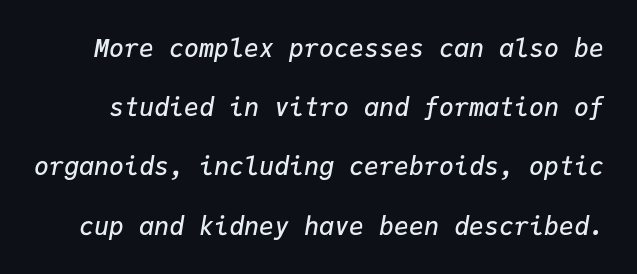
Q: Is the text bold? A: Semi-bold.
Q: Is the text italic (slanted)? A: Yes, it leans right by about 9 degrees.
Q: Is the text underlined? A: No.
Q: Is the spacing between letters normal or unusually wide? A: Normal.
Q: Is the spacing between lines tight, normal or loose? A: Loose.
